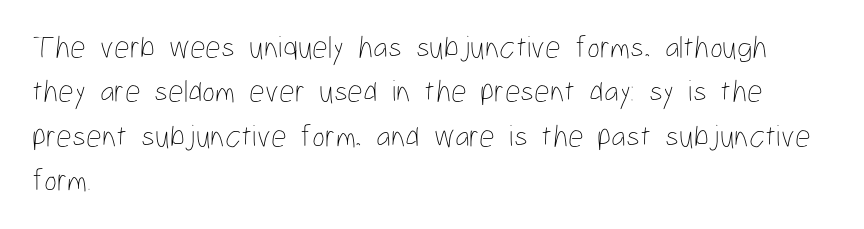
These lines stack with their left ends in a neat column. Has an underline been added? It has not. The line texture is even and compact thanks to regular tracking. A quiet, ordinary-to-light weight characterises the typeface.
